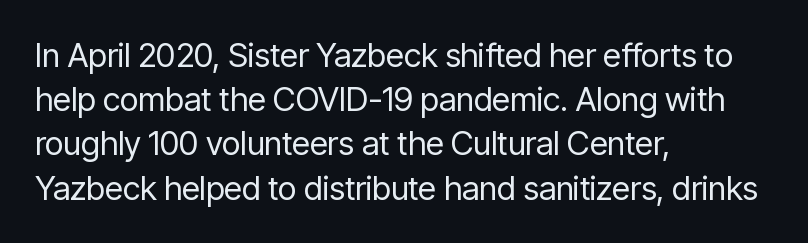
{"serif": "no", "italic": "no", "bold": "no", "weight": "regular", "width": "condensed", "stroke_contrast": "low", "x_height": "medium", "monospaced": "no", "underline": "no", "align": "left", "line_spacing": "normal", "line_spacing_ratio": 1.34, "letter_spacing": "normal", "letter_spacing_em": 0.0, "glyph_px": 33}
